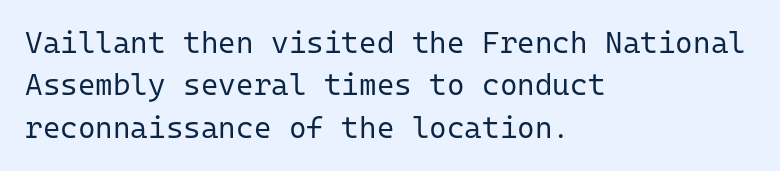
Q: Is the text bold? A: No.
Q: Is the text italic (slanted)? A: No, it is upright.
Q: Is the typeface a serif or a sans-serif typeface? A: Sans-serif.
Q: Is the text underlined? A: No.
Q: How is the paragraph aligned? A: Left-aligned.
Q: Is the spacing between letters normal or unusually wide? A: Normal.
Q: Is the spacing between lines tight, normal or loose? A: Normal.
Q: Width (condensed, normal, or wide)? A: Normal.
Q: Stroke contrast? A: Low.
Q: x-height? A: Medium.
Q: Monospaced? A: Yes.
